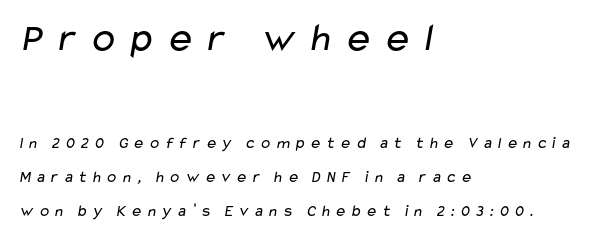
Q: Is the text bold? A: No.
Q: Is the typeface a serif or a sans-serif typeface? A: Sans-serif.
Q: Is the text underlined? A: No.
Q: How is the paragraph aligned? A: Left-aligned.
Q: Is the spacing between letters normal or unusually wide? A: Unusually wide.
Q: Is the spacing between lines tight, normal or loose? A: Loose.
Q: Which block of text is set in a larger size, the first (top) or the second (bottom)? A: The first (top) one.
Q: Width (condensed, normal, or wide)? A: Wide.
Q: Stroke contrast? A: Low.
Q: x-height? A: Medium.
Q: Monospaced? A: No.
